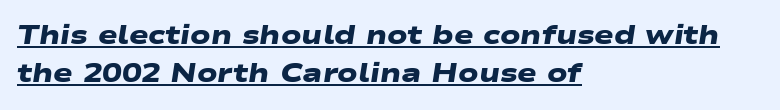
A rule runs beneath these lines of type. Inter-character spacing is left at the font's built-in metrics. Caption: multi-line text, flush left, ragged right. You'd pick this weight for a headline — it's a proper bold. If you measured baseline to baseline, you'd find a middling distance.
